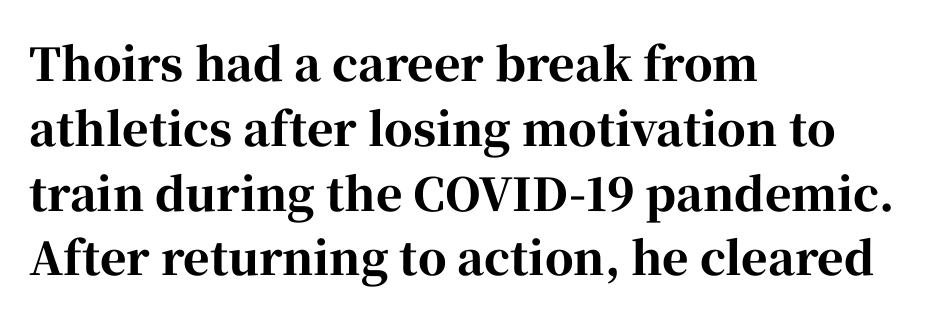
Heavy, bold letterforms. You can tell from the footed stems that serif type was used. Italic? Not at all — the glyphs are vertical. The line texture is even and compact thanks to regular tracking. A typesetter would call this proportional, since set widths differ per character. Caption: multi-line text, flush left, ragged right.
